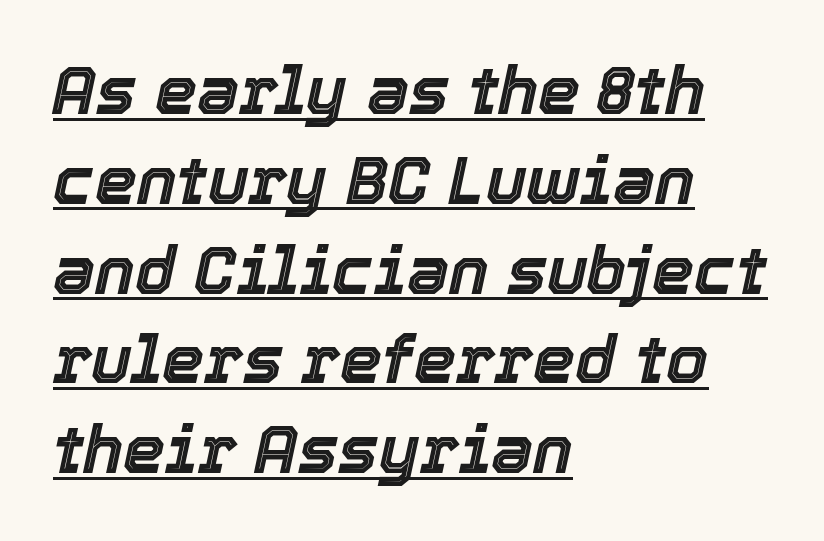
{"italic": "yes", "lean": "right", "slant_degrees": 12, "width": "normal", "x_height": "medium", "monospaced": "no", "underline": "yes", "align": "left", "line_spacing": "normal", "line_spacing_ratio": 1.34, "letter_spacing": "normal", "letter_spacing_em": 0.0, "glyph_px": 67}
